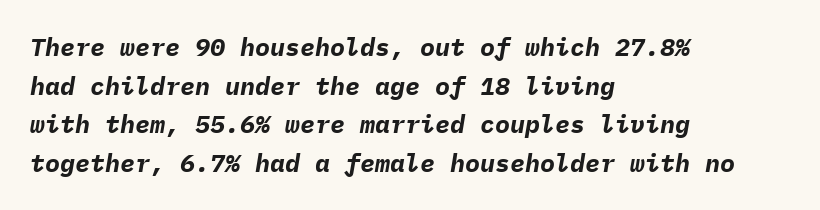
The image shows 25 px bold type, italic (leaning right); set left-aligned, normal line spacing (1.55x), normal letter spacing, not underlined.
